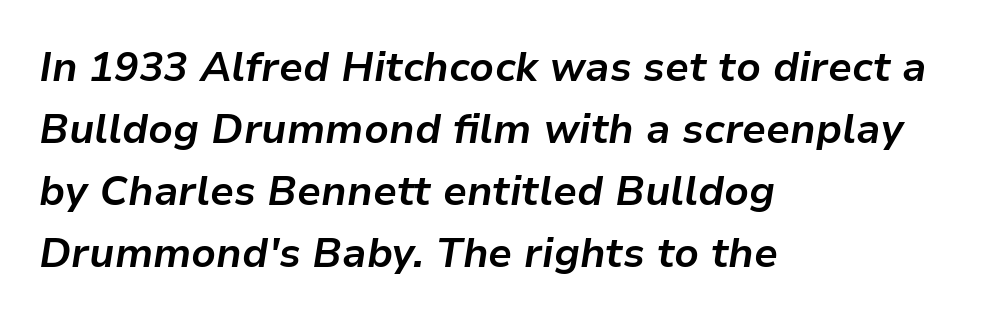
Q: Is the text bold? A: Yes.
Q: Is the text italic (slanted)? A: Yes, it leans right by about 9 degrees.
Q: Is the text underlined? A: No.
Q: How is the paragraph aligned? A: Left-aligned.
Q: Is the spacing between letters normal or unusually wide? A: Normal.
Q: Is the spacing between lines tight, normal or loose? A: Normal.
Q: Width (condensed, normal, or wide)? A: Normal.
Q: Stroke contrast? A: Low.
Q: x-height? A: Medium.
Q: Monospaced? A: No.
